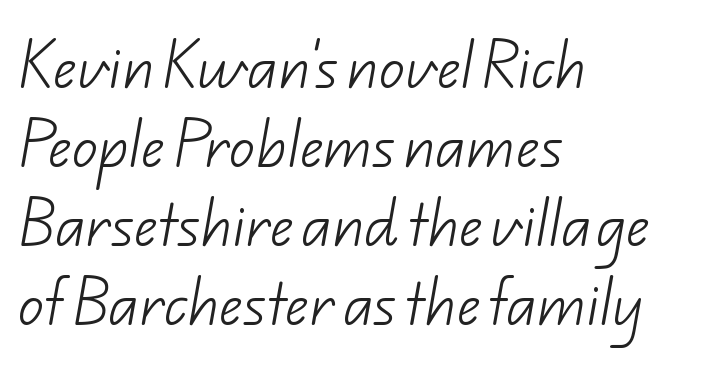
Q: Is the text bold? A: No.
Q: Is the typeface a serif or a sans-serif typeface? A: Sans-serif.
Q: Is the text underlined? A: No.
Q: How is the paragraph aligned? A: Left-aligned.
Q: Is the spacing between letters normal or unusually wide? A: Normal.
Q: Is the spacing between lines tight, normal or loose? A: Normal.
Q: Width (condensed, normal, or wide)? A: Normal.
Q: Stroke contrast? A: Low.
Q: x-height? A: Small.
Q: Monospaced? A: No.
